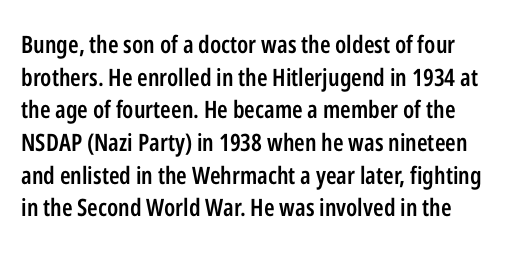
You could call the tracking neutral — neither tight nor loose. Decoration check: the copy has no underline. Is the type bold? Partly — it's a semibold, heavier than regular but not fully bold. No italicization has been applied; the sample stays upright. A normal amount of white space separates one row of letters from the next.
